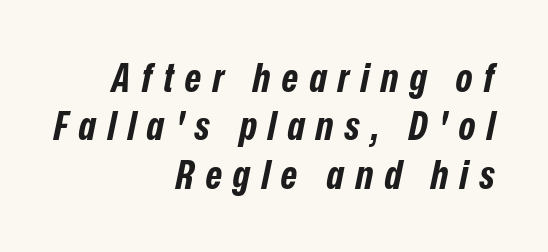
Q: Is the text bold? A: Yes.
Q: Is the text italic (slanted)? A: Yes, it leans right by about 12 degrees.
Q: Is the text underlined? A: No.
Q: How is the paragraph aligned? A: Right-aligned.
Q: Is the spacing between letters normal or unusually wide? A: Unusually wide.
Q: Width (condensed, normal, or wide)? A: Condensed.
Q: Stroke contrast? A: Low.
Q: x-height? A: Medium.
Q: Monospaced? A: No.
